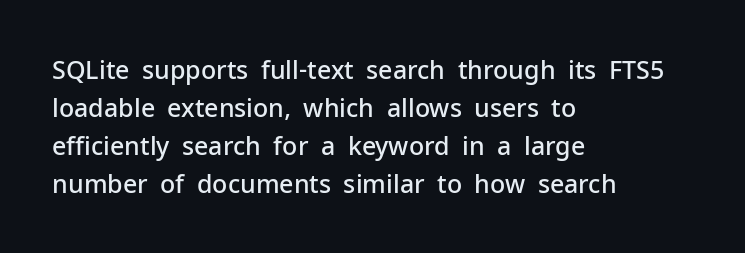
The image shows 25 px text type, upright; set left-aligned, normal line spacing (1.52x), normal letter spacing, not underlined.
